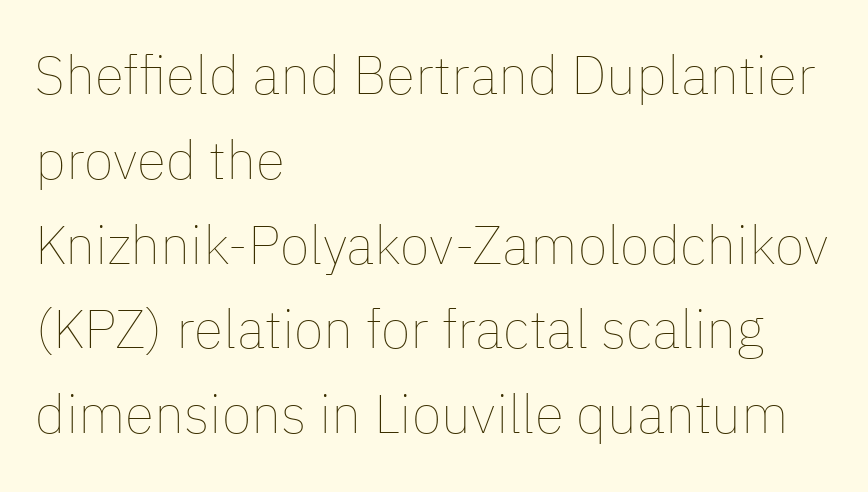
The axis of the letterforms is exactly vertical. Vertically, the passage feels balanced, rows spaced as you'd expect. In CSS terms this would be text-align: left. Think of a printed novel: that variable character pitch is what you see here. Only glyphs here, with clear space below each row. The letters look calm and open, with moderate or lighter stems.
